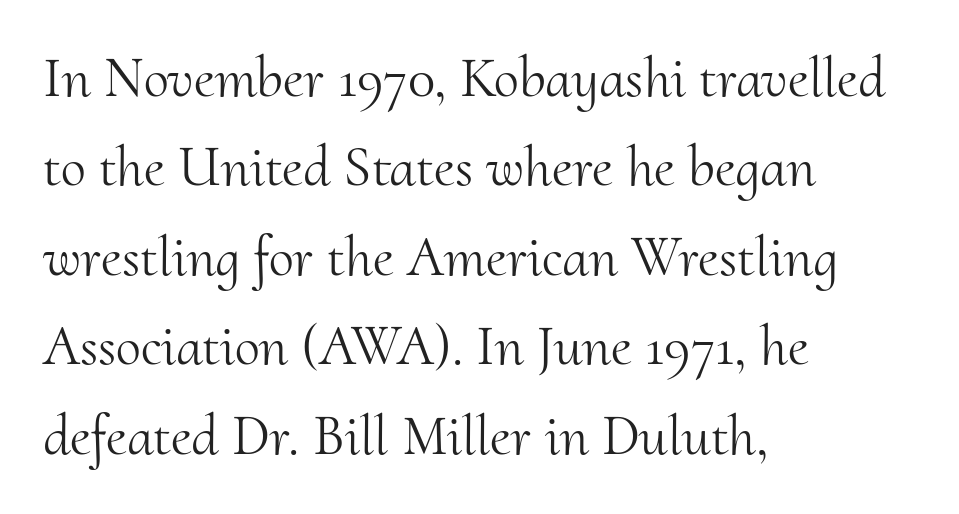
The rag falls on the right side of this text block. The space beneath each line is pristine and unruled. The passage shown is not bold in any degree. Rendered with straight, roman letterforms. This is serif lettering, the kind often seen in printed books. The passage shown is typed in a proportional face where columns would drift.
